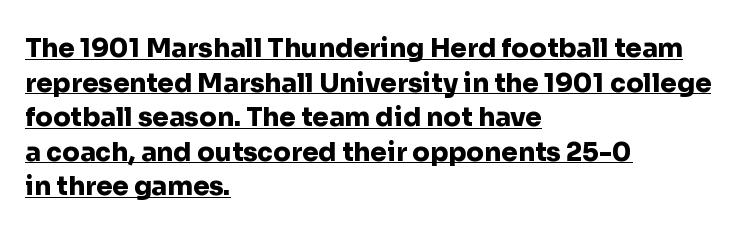
{"italic": "no", "bold": "yes", "underline": "yes", "align": "left", "line_spacing": "normal", "line_spacing_ratio": 1.33, "letter_spacing": "normal", "letter_spacing_em": 0.0, "glyph_px": 26}
